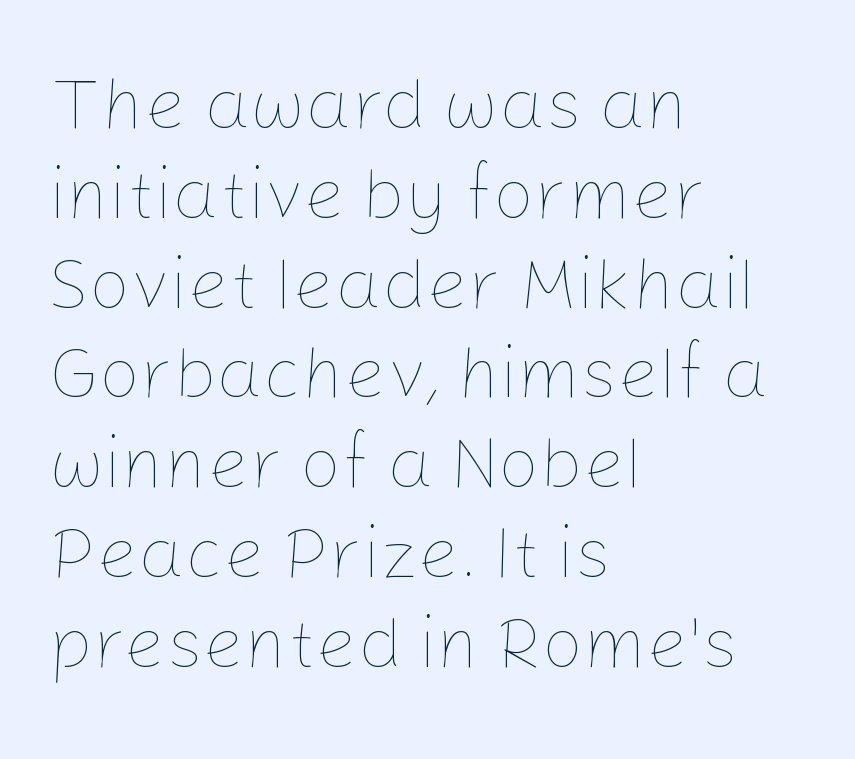
{"italic": "no", "bold": "no", "weight": "thin", "width": "normal", "stroke_contrast": "low", "x_height": "medium", "monospaced": "no", "underline": "no", "align": "left", "line_spacing_ratio": 1.23, "letter_spacing": "normal", "letter_spacing_em": 0.0, "glyph_px": 73}
